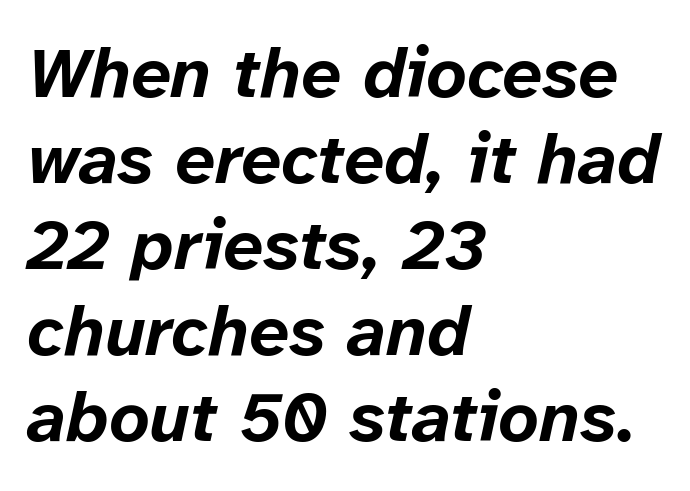
Q: Is the text bold? A: Yes.
Q: Is the text italic (slanted)? A: Yes, it leans right by about 12 degrees.
Q: Is the text underlined? A: No.
Q: How is the paragraph aligned? A: Left-aligned.
Q: Is the spacing between letters normal or unusually wide? A: Normal.
Q: Width (condensed, normal, or wide)? A: Normal.
Q: Stroke contrast? A: Low.
Q: x-height? A: Medium.
Q: Monospaced? A: No.
